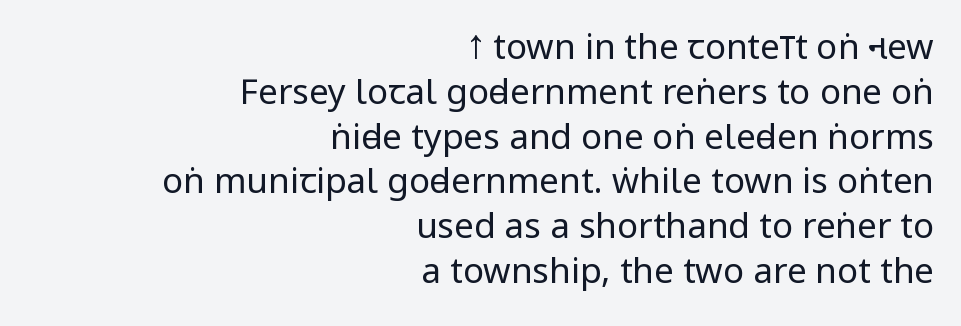
The image shows 35 px regular-weight, condensed sans-serif type, upright; set right-aligned, normal line spacing (1.28x), normal letter spacing, not underlined; low stroke contrast and a large x-height.
